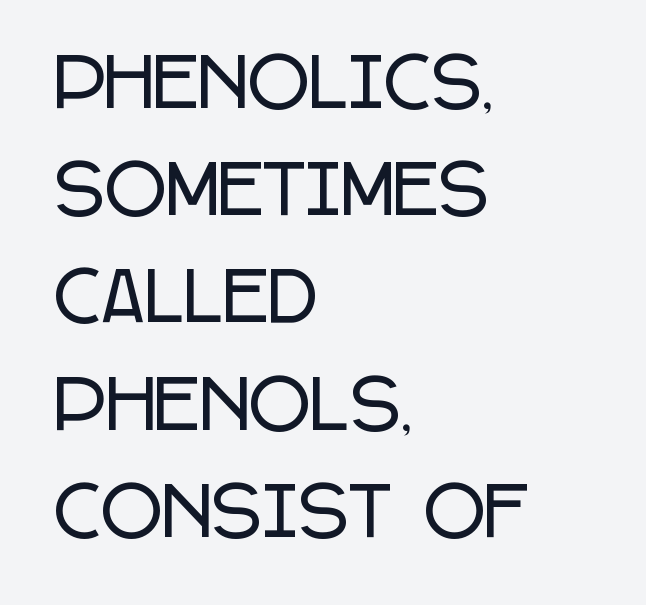
The image shows 67 px condensed sans-serif type, upright; set left-aligned, normal line spacing (1.6x), normal letter spacing, not underlined; low stroke contrast and a large x-height.
